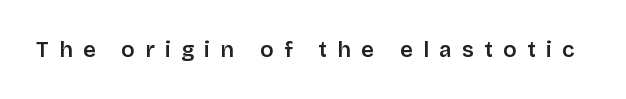
{"italic": "no", "bold": "semi", "underline": "no", "letter_spacing": "wide", "letter_spacing_em": 0.47, "glyph_px": 22}
